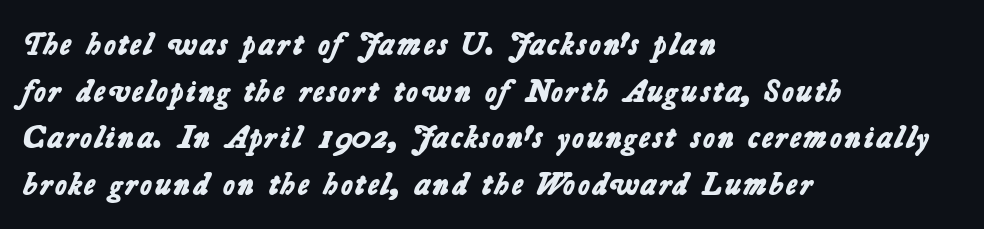
Q: Is the text bold? A: Yes.
Q: Is the typeface a serif or a sans-serif typeface? A: Sans-serif.
Q: Is the text underlined? A: No.
Q: How is the paragraph aligned? A: Left-aligned.
Q: Is the spacing between letters normal or unusually wide? A: Normal.
Q: Is the spacing between lines tight, normal or loose? A: Normal.
Q: Width (condensed, normal, or wide)? A: Normal.
Q: Stroke contrast? A: Low.
Q: x-height? A: Medium.
Q: Monospaced? A: No.
